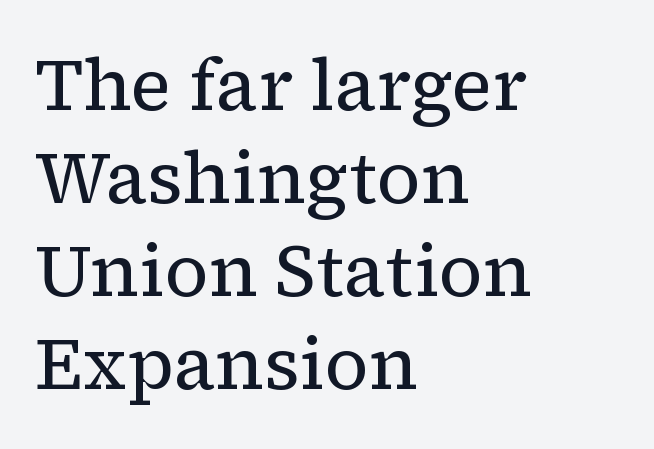
{"serif": "yes", "italic": "no", "bold": "no", "weight": "regular", "width": "normal", "stroke_contrast": "low", "x_height": "medium", "monospaced": "no", "underline": "no", "align": "left", "line_spacing": "normal", "line_spacing_ratio": 1.29, "letter_spacing": "normal", "letter_spacing_em": 0.0, "glyph_px": 72}
